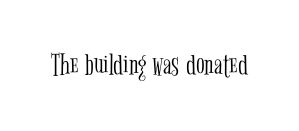
Q: Is the text bold? A: No.
Q: Is the text italic (slanted)? A: No, it is upright.
Q: Is the typeface a serif or a sans-serif typeface? A: Serif.
Q: Is the text underlined? A: No.
Q: Is the spacing between letters normal or unusually wide? A: Normal.
Q: Width (condensed, normal, or wide)? A: Condensed.
Q: Stroke contrast? A: Low.
Q: x-height? A: Medium.
Q: Monospaced? A: No.
